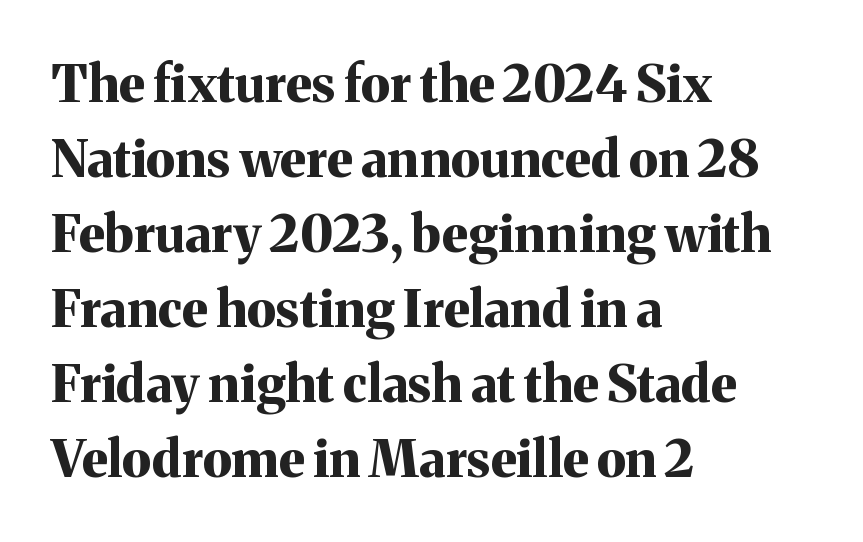
{"serif": "yes", "italic": "no", "bold": "yes", "weight": "bold", "width": "normal", "stroke_contrast": "medium", "x_height": "medium", "monospaced": "no", "underline": "no", "align": "left", "line_spacing": "normal", "line_spacing_ratio": 1.47, "letter_spacing": "normal", "letter_spacing_em": 0.0, "glyph_px": 51}
